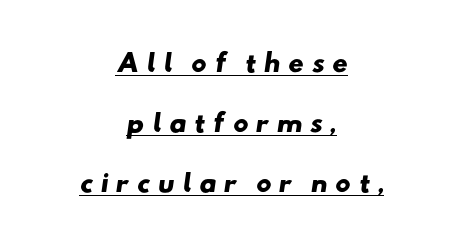
{"bold": "yes", "underline": "yes", "align": "center", "line_spacing": "loose", "line_spacing_ratio": 2.5, "letter_spacing": "wide", "letter_spacing_em": 0.3, "glyph_px": 24}
